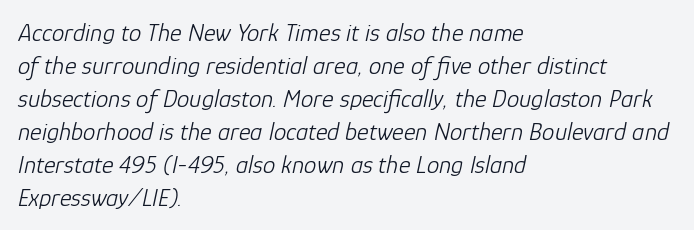
Q: Is the text bold? A: No.
Q: Is the text italic (slanted)? A: Yes, it leans right by about 12 degrees.
Q: Is the text underlined? A: No.
Q: How is the paragraph aligned? A: Left-aligned.
Q: Is the spacing between letters normal or unusually wide? A: Normal.
Q: Is the spacing between lines tight, normal or loose? A: Normal.
